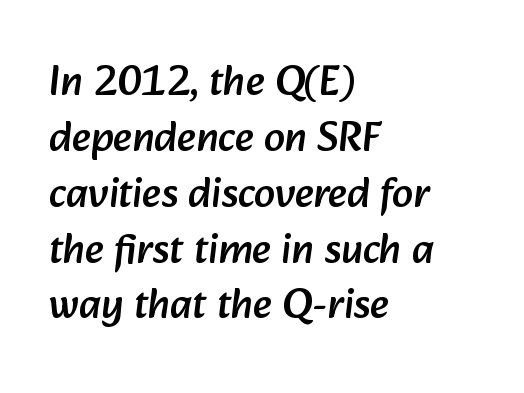
The image shows 42 px sans-serif type; set left-aligned, normal line spacing (1.33x), normal letter spacing, not underlined; low stroke contrast and a medium x-height.
